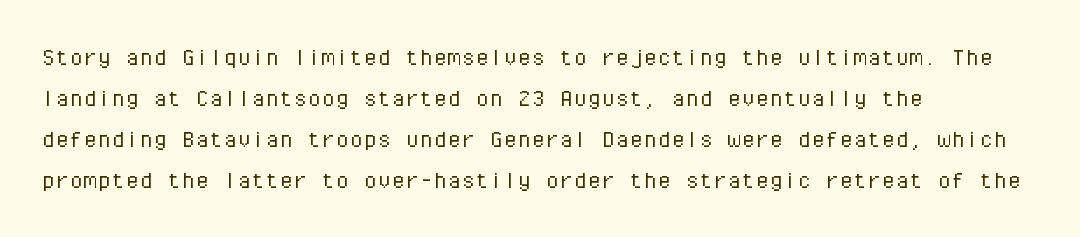
{"serif": "no", "italic": "no", "bold": "no", "weight": "light", "width": "normal", "stroke_contrast": "low", "x_height": "medium", "monospaced": "yes", "underline": "no", "align": "left", "line_spacing": "normal", "line_spacing_ratio": 1.47, "letter_spacing": "normal", "letter_spacing_em": 0.0, "glyph_px": 28}
